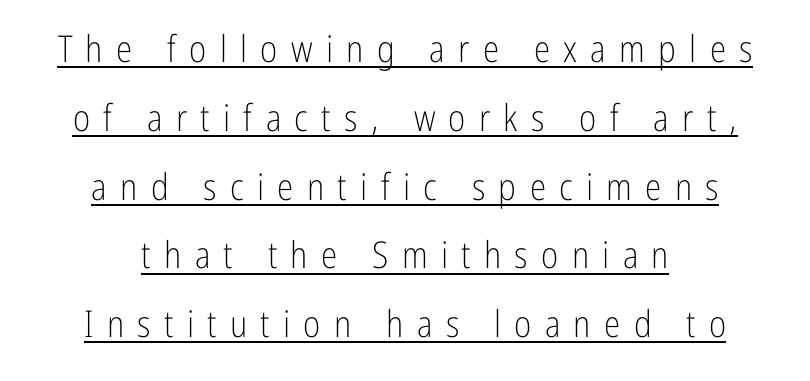
The image shows 37 px light, condensed sans-serif type, upright; set centered, line spacing 1.86x, unusually wide letter spacing (+0.36 em), underlined; low stroke contrast and a medium x-height.
